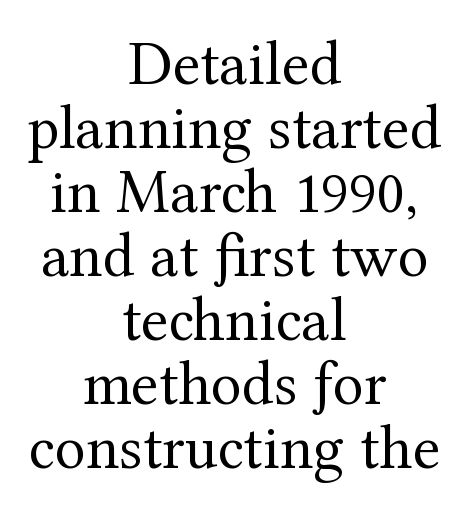
The image shows 64 px regular-weight serif type, upright; set centered, tight line spacing (1.0x), normal letter spacing, not underlined; medium stroke contrast and a medium x-height.
